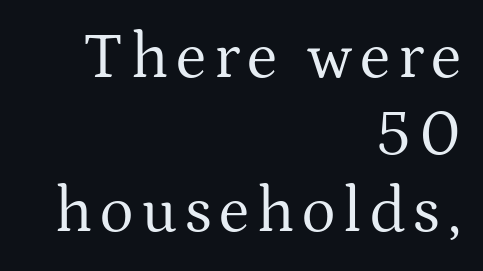
The image shows 64 px regular-weight serif type, upright; set right-aligned, line spacing 1.2x, not underlined; medium stroke contrast and a medium x-height.
